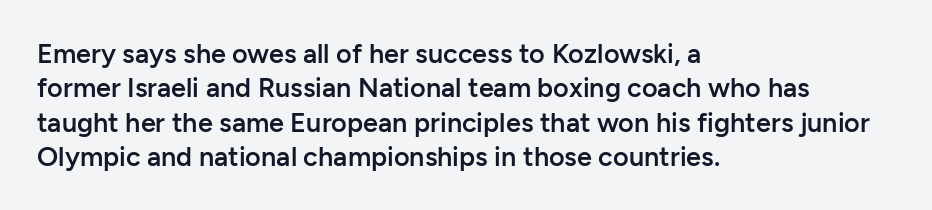
{"italic": "no", "bold": "semi", "underline": "no", "align": "left", "line_spacing": "normal", "line_spacing_ratio": 1.27, "letter_spacing": "normal", "letter_spacing_em": 0.0, "glyph_px": 27}
